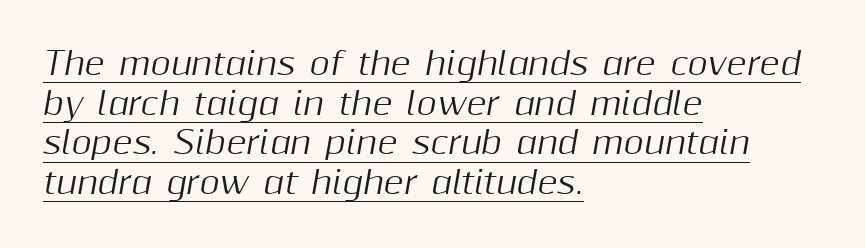
What stands out about the letter spacing? Nothing — it is the standard amount. These lines stack with their left ends in a neat column. A rule runs beneath these lines of type. You could not count columns in this text — the font is proportionally spaced. The passage shown stacks its lines at a standard gap.
